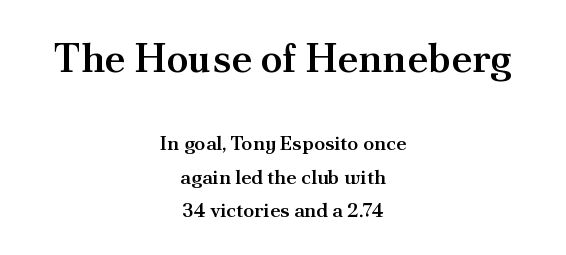
The image shows 40 px semibold serif type, upright; set centered, normal line spacing (1.66x), normal letter spacing, not underlined; the first (top) block is 2.0x larger; medium stroke contrast and a small x-height.
